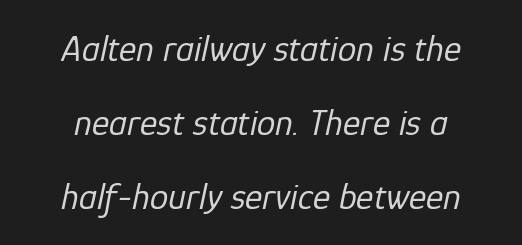
Honestly, the letter spacing is just normal — you wouldn't notice it. Varying glyph widths throughout — classic text-font behaviour. Weight class: somewhere from thin through regular. Type without underlining.
